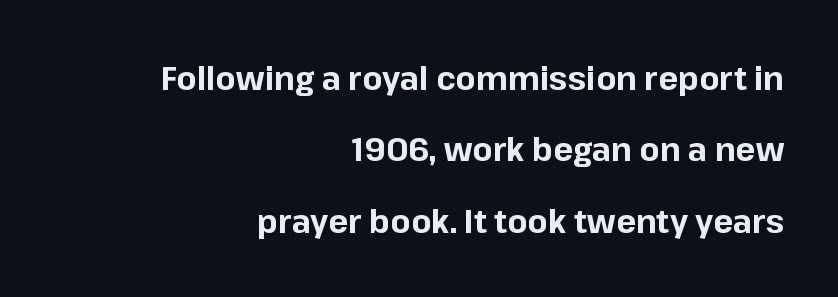
{"serif": "no", "italic": "no", "bold": "yes", "weight": "bold", "width": "normal", "stroke_contrast": "low", "x_height": "medium", "monospaced": "no", "underline": "no", "align": "right", "line_spacing": "loose", "line_spacing_ratio": 2.16, "letter_spacing": "normal", "letter_spacing_em": 0.0, "glyph_px": 33}
